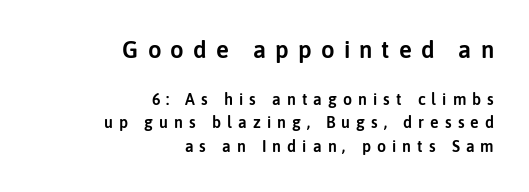
The image shows 24 px text type, upright; set right-aligned, normal line spacing (1.48x), unusually wide letter spacing (+0.38 em), not underlined; the first (top) block is 1.5x larger.
